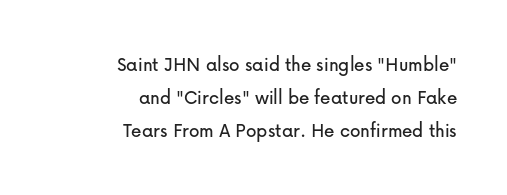
The image shows 21 px text type, upright; set right-aligned, normal line spacing (1.58x), normal letter spacing, not underlined.
